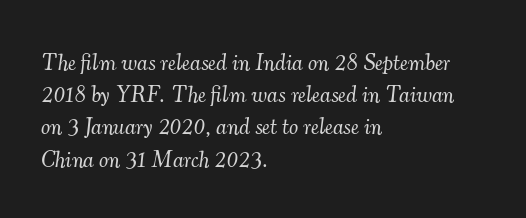
Q: Is the text bold? A: No.
Q: Is the text italic (slanted)? A: Yes, it leans right by about 7 degrees.
Q: Is the text underlined? A: No.
Q: How is the paragraph aligned? A: Left-aligned.
Q: Is the spacing between letters normal or unusually wide? A: Normal.
Q: Is the spacing between lines tight, normal or loose? A: Normal.
